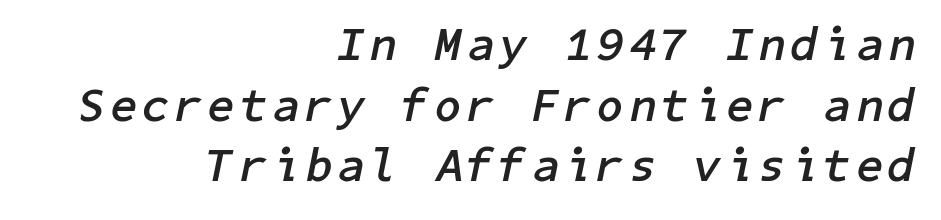
{"italic": "yes", "lean": "right", "slant_degrees": 11, "bold": "yes", "weight": "semibold", "width": "normal", "stroke_contrast": "low", "x_height": "medium", "underline": "no", "align": "right", "line_spacing": "normal", "line_spacing_ratio": 1.29, "glyph_px": 47}
